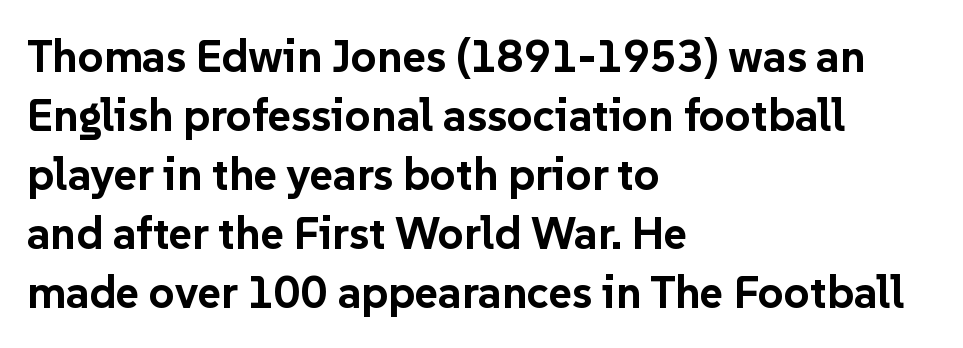
{"serif": "no", "italic": "no", "bold": "yes", "weight": "bold", "width": "normal", "stroke_contrast": "low", "x_height": "medium", "monospaced": "no", "underline": "no", "align": "left", "line_spacing": "normal", "line_spacing_ratio": 1.31, "letter_spacing": "normal", "letter_spacing_em": 0.0, "glyph_px": 45}
